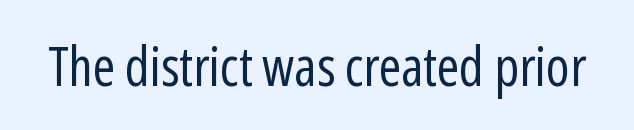
The passage shown is typeset with a sans-serif family. The string is rendered with underlining switched off. Proportional: the letters do not fall into vertical columns. How are the letters spaced? Ordinarily, with no added tracking. Letters have the restrained weight of plain body copy at most. Unlike italic type, these characters show no tilt at all.
